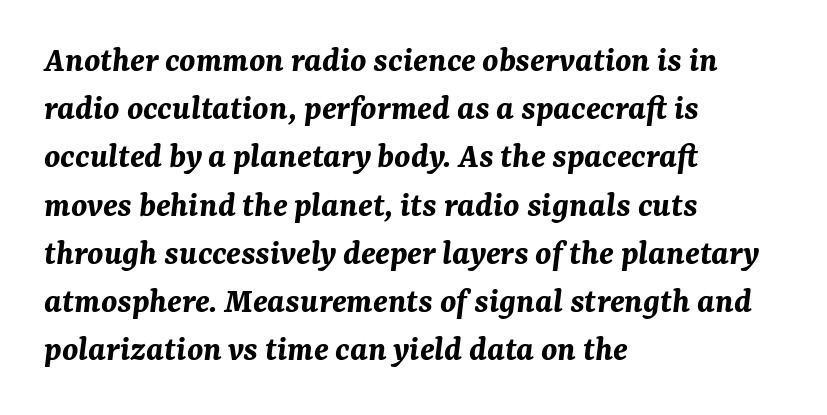
{"italic": "yes", "lean": "right", "slant_degrees": 7, "bold": "yes", "weight": "bold", "width": "normal", "stroke_contrast": "medium", "x_height": "medium", "monospaced": "no", "underline": "no", "align": "left", "line_spacing": "normal", "line_spacing_ratio": 1.34, "letter_spacing": "normal", "letter_spacing_em": 0.0, "glyph_px": 36}
